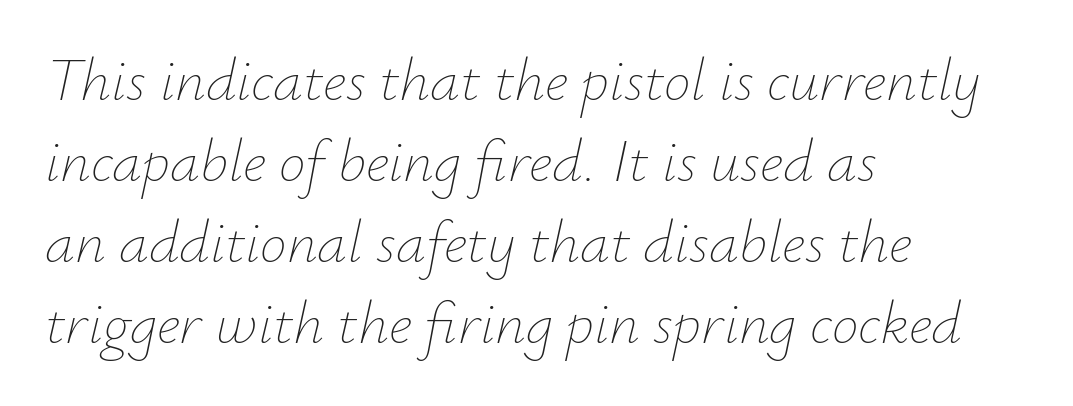
The image shows 60 px thin type, italic (leaning right); set left-aligned, normal line spacing (1.35x), normal letter spacing, not underlined; low stroke contrast and a small x-height.
